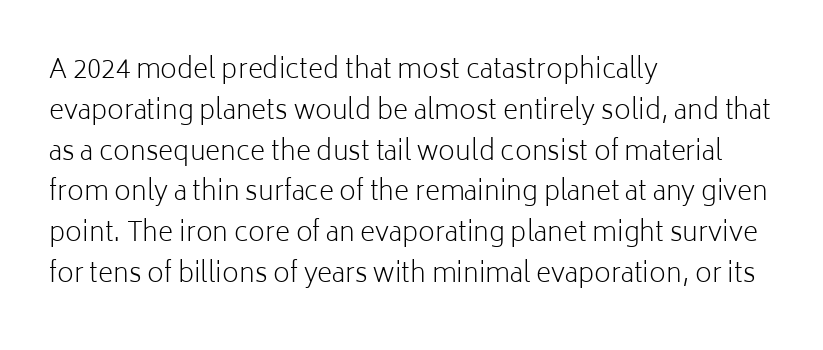
{"italic": "no", "bold": "no", "underline": "no", "align": "left", "line_spacing": "normal", "line_spacing_ratio": 1.57, "letter_spacing": "normal", "letter_spacing_em": 0.0, "glyph_px": 26}
